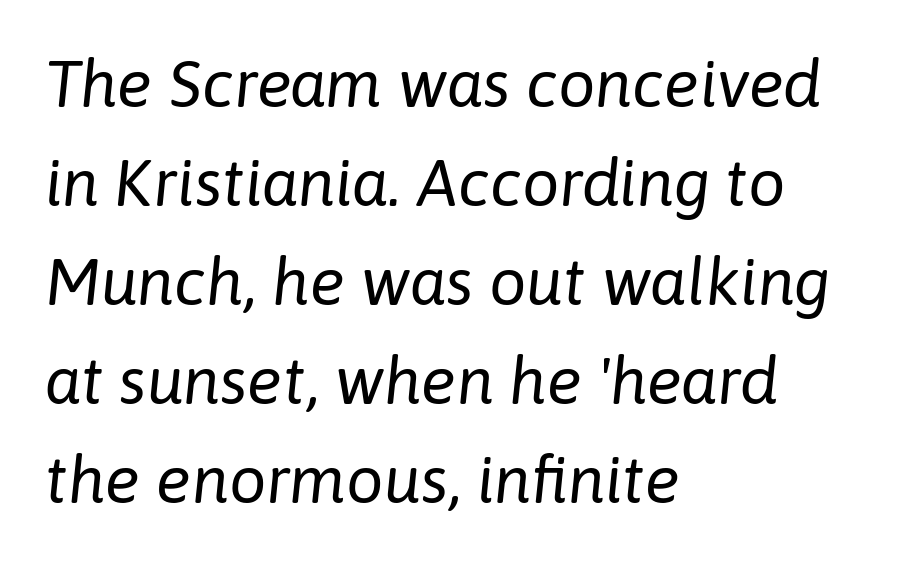
The ragged edge is on the right, which tells us the setting is flush left. Rule under the text: the space is simply empty. The font sits on the lighter half of the weight spectrum, regular included. Proportional: the letters do not fall into vertical columns. Look at the tracking — it's just the regular setting, nothing added.
